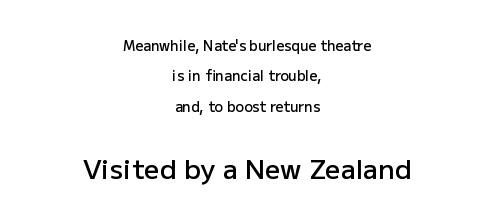
Q: Is the text bold? A: Semi-bold.
Q: Is the text italic (slanted)? A: No, it is upright.
Q: Is the text underlined? A: No.
Q: How is the paragraph aligned? A: Centered.
Q: Is the spacing between letters normal or unusually wide? A: Normal.
Q: Is the spacing between lines tight, normal or loose? A: Loose.
Q: Which block of text is set in a larger size, the first (top) or the second (bottom)? A: The second (bottom) one.
